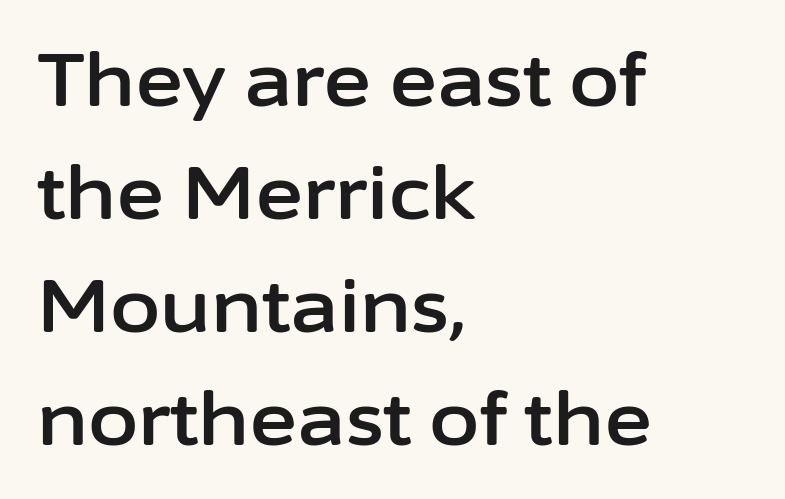
The image shows 73 px sans-serif type, upright; set left-aligned, normal line spacing (1.55x), normal letter spacing, not underlined; low stroke contrast and a medium x-height.
